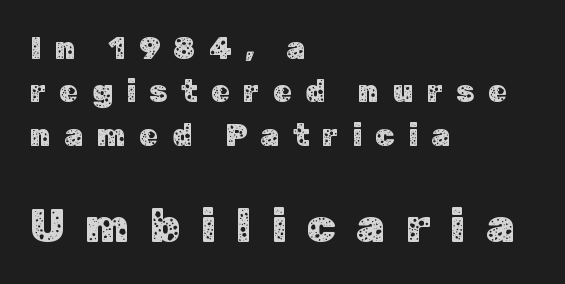
{"serif": "no", "italic": "no", "width": "normal", "stroke_contrast": "low", "x_height": "medium", "monospaced": "no", "underline": "no", "align": "left", "line_spacing": "normal", "line_spacing_ratio": 1.4, "letter_spacing": "wide", "letter_spacing_em": 0.43, "larger_block": "second", "size_ratio": 1.52, "glyph_px": 47}
